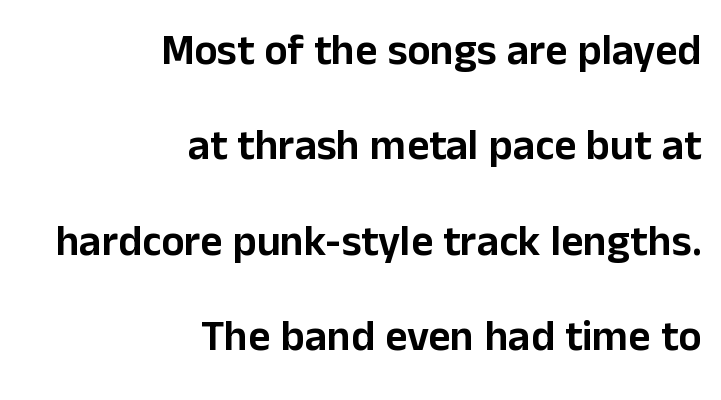
{"serif": "no", "italic": "no", "width": "normal", "stroke_contrast": "low", "x_height": "medium", "monospaced": "no", "underline": "no", "align": "right", "line_spacing": "loose", "line_spacing_ratio": 2.22, "letter_spacing": "normal", "letter_spacing_em": 0.0, "glyph_px": 43}
